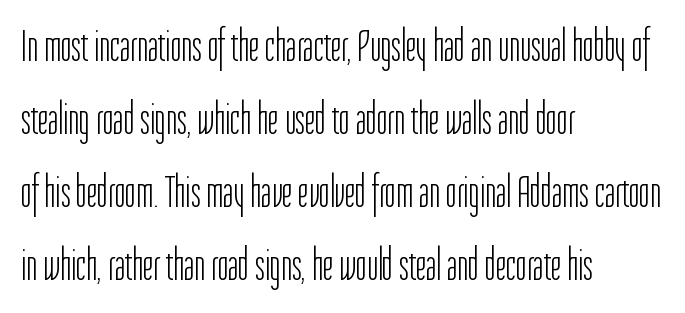
The image shows 46 px light, condensed sans-serif type, upright; set left-aligned, normal line spacing (1.59x), normal letter spacing, not underlined; low stroke contrast and a medium x-height.
